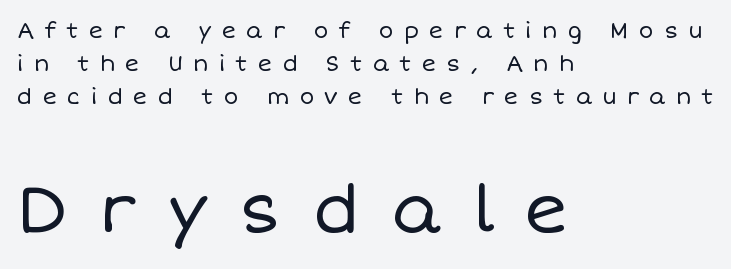
Q: Is the text bold? A: No.
Q: Is the text italic (slanted)? A: No, it is upright.
Q: Is the text underlined? A: No.
Q: How is the paragraph aligned? A: Left-aligned.
Q: Is the spacing between letters normal or unusually wide? A: Unusually wide.
Q: Is the spacing between lines tight, normal or loose? A: Normal.
Q: Which block of text is set in a larger size, the first (top) or the second (bottom)? A: The second (bottom) one.
Q: Width (condensed, normal, or wide)? A: Normal.
Q: Stroke contrast? A: Low.
Q: x-height? A: Large.
Q: Monospaced? A: No.
